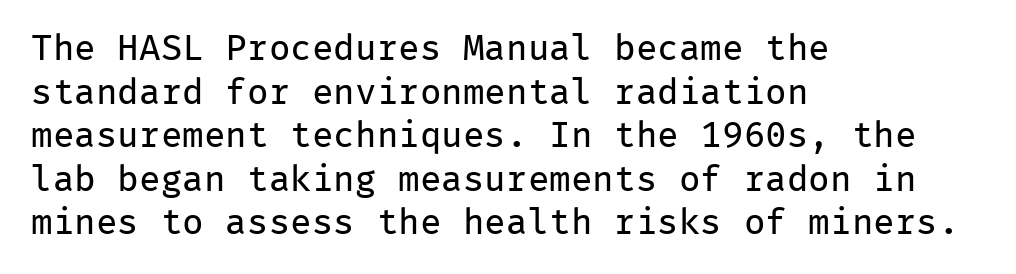
Q: Is the text bold? A: No.
Q: Is the text italic (slanted)? A: No, it is upright.
Q: Is the typeface a serif or a sans-serif typeface? A: Sans-serif.
Q: Is the text underlined? A: No.
Q: How is the paragraph aligned? A: Left-aligned.
Q: Is the spacing between letters normal or unusually wide? A: Normal.
Q: Width (condensed, normal, or wide)? A: Normal.
Q: Stroke contrast? A: Low.
Q: x-height? A: Medium.
Q: Monospaced? A: Yes.
